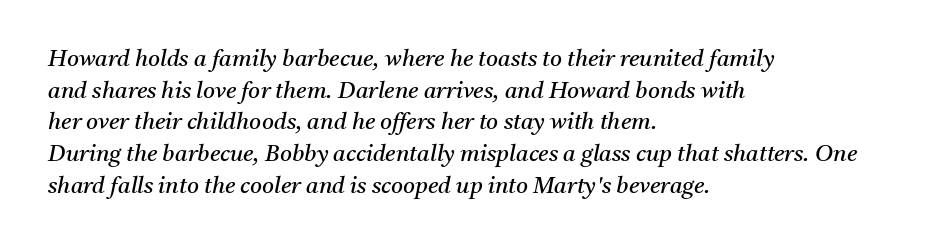
The image shows 23 px text type, italic (leaning right); set left-aligned, normal line spacing (1.38x), normal letter spacing, not underlined.
